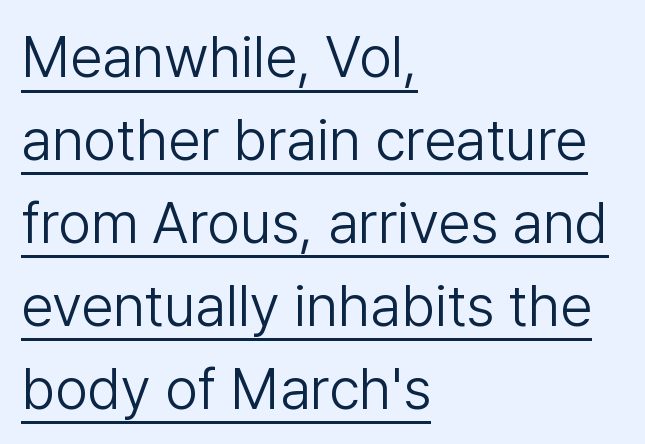
{"serif": "no", "italic": "no", "bold": "no", "weight": "light", "width": "normal", "stroke_contrast": "low", "x_height": "medium", "monospaced": "no", "underline": "yes", "align": "left", "line_spacing": "normal", "line_spacing_ratio": 1.43, "letter_spacing": "normal", "letter_spacing_em": 0.0, "glyph_px": 58}
